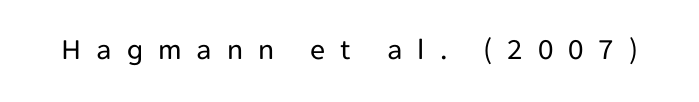
The image shows 30 px regular-weight sans-serif type, upright; set unusually wide letter spacing (+0.5 em), not underlined; low stroke contrast and a medium x-height.
